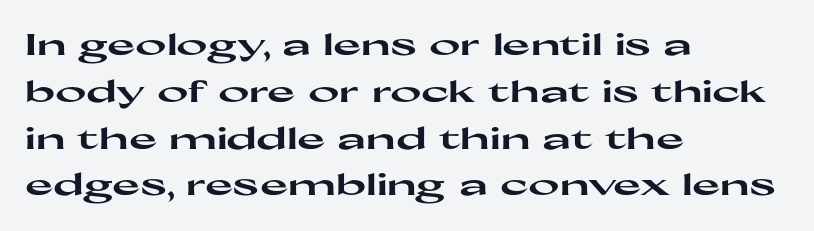
The image shows 30 px heavy, wide sans-serif type, upright; set left-aligned, normal line spacing (1.56x), normal letter spacing, not underlined; high stroke contrast and a medium x-height.
